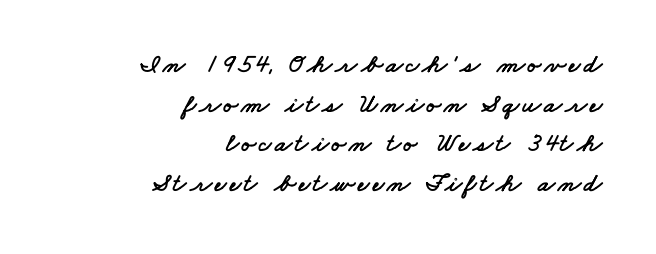
Notice how descenders clear the ascenders below comfortably — that's standard leading. Every row of glyphs terminates at an identical x-position on the right. This rendering features lettering with no underline.
